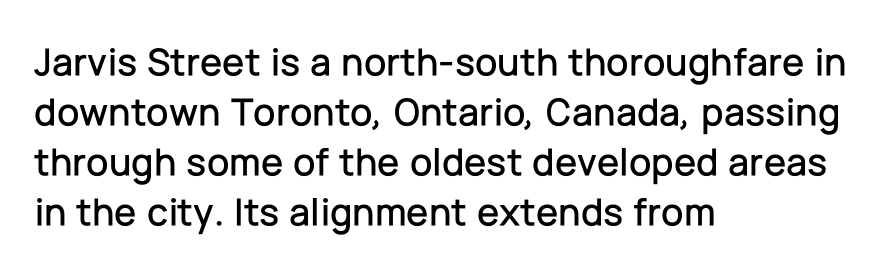
Nope, not italic — everything's standing straight. Where is the straight margin? On the left. Varying glyph widths throughout — classic text-font behaviour. A sans-serif font was chosen for this passage. Baseline-to-baseline distance is the conventional proportion of letter height.
